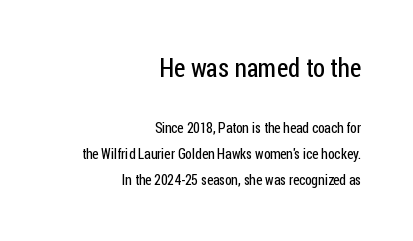
{"italic": "no", "bold": "no", "underline": "no", "align": "right", "line_spacing_ratio": 1.83, "letter_spacing": "normal", "letter_spacing_em": 0.0, "larger_block": "first", "size_ratio": 1.86, "glyph_px": 26}
